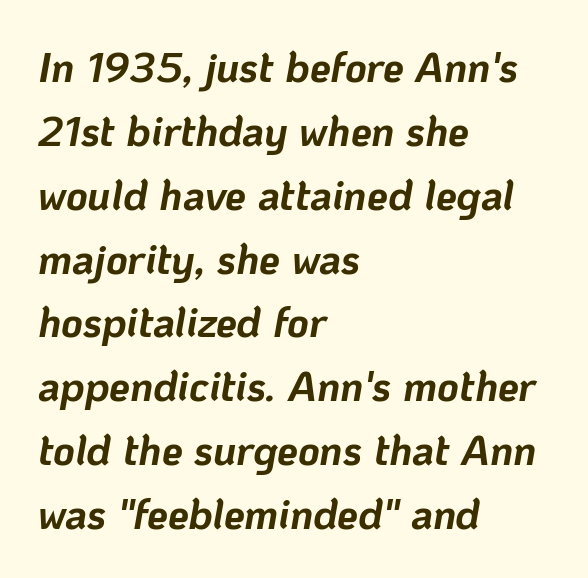
The image shows 42 px bold type, italic (leaning right); set left-aligned, normal line spacing (1.52x), normal letter spacing, not underlined; low stroke contrast and a medium x-height.
